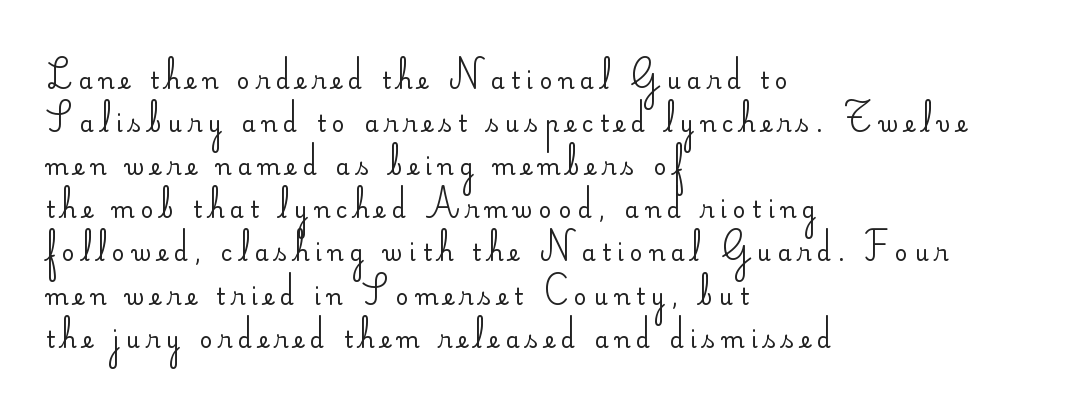
{"italic": "no", "bold": "no", "underline": "no", "align": "left", "line_spacing": "loose", "line_spacing_ratio": 1.96, "letter_spacing": "wide", "letter_spacing_em": 0.3, "glyph_px": 22}
